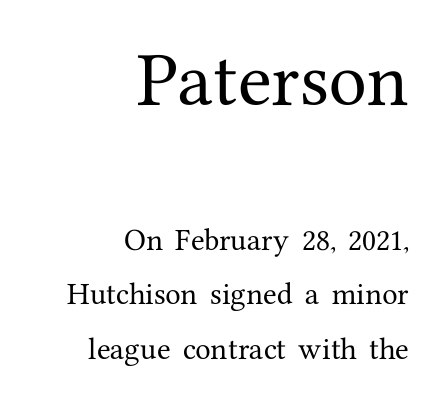
The image shows 62 px serif type, upright; set right-aligned, loose line spacing (2.17x), normal letter spacing, not underlined; the first (top) block is 2.48x larger; medium stroke contrast and a medium x-height.
